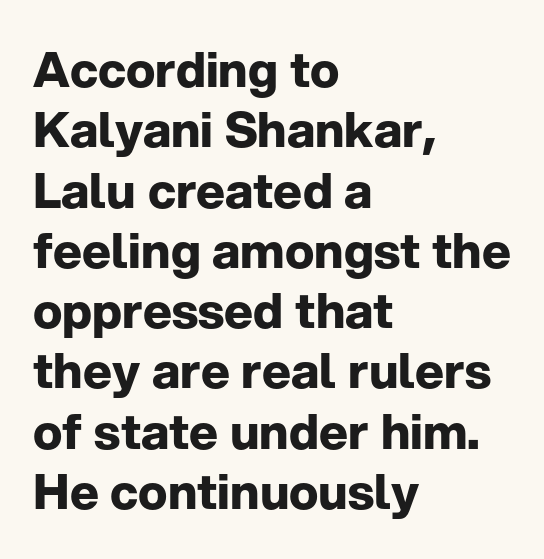
The image shows 49 px bold sans-serif type, upright; set left-aligned, line spacing 1.23x, normal letter spacing, not underlined; low stroke contrast and a medium x-height.
